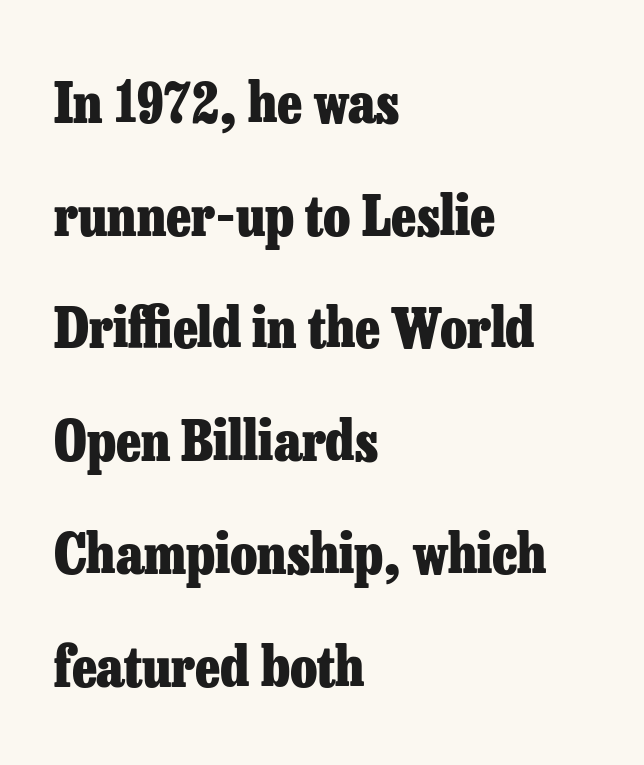
Honestly, there is no underline to notice here at all. The type sits square on the baseline with zero lean. This sample has the flowing, uneven cadence of proportional lettering. Widely set lines give the paragraph a tall, airy silhouette.
